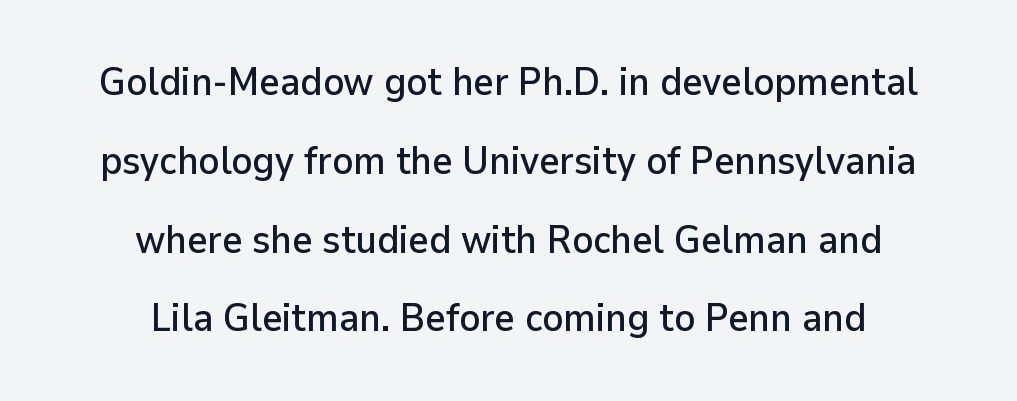
{"serif": "no", "italic": "no", "width": "normal", "stroke_contrast": "low", "x_height": "medium", "monospaced": "no", "underline": "no", "align": "center", "line_spacing": "loose", "line_spacing_ratio": 2.02, "letter_spacing": "normal", "letter_spacing_em": 0.0, "glyph_px": 39}
